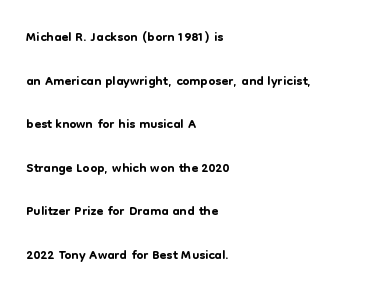
Q: Is the text italic (slanted)? A: No, it is upright.
Q: Is the text underlined? A: No.
Q: How is the paragraph aligned? A: Left-aligned.
Q: Is the spacing between letters normal or unusually wide? A: Normal.
Q: Is the spacing between lines tight, normal or loose? A: Loose.
